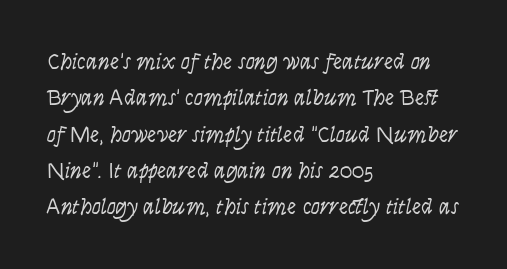
Q: Is the text bold? A: No.
Q: Is the text italic (slanted)? A: Yes, it leans right by about 9 degrees.
Q: Is the text underlined? A: No.
Q: How is the paragraph aligned? A: Left-aligned.
Q: Is the spacing between letters normal or unusually wide? A: Normal.
Q: Is the spacing between lines tight, normal or loose? A: Normal.
